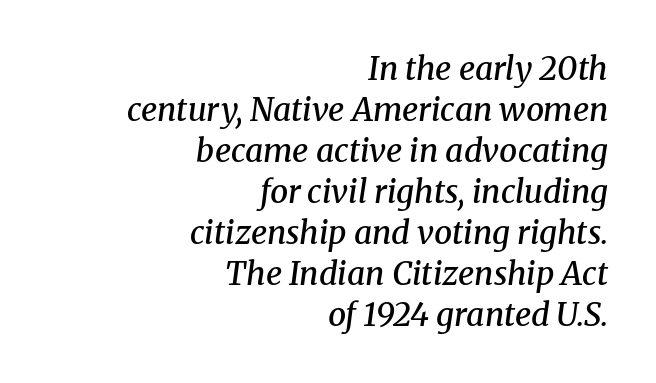
The image shows 32 px semibold serif type, italic (leaning right); set right-aligned, normal line spacing (1.28x), normal letter spacing, not underlined; medium stroke contrast and a medium x-height.
